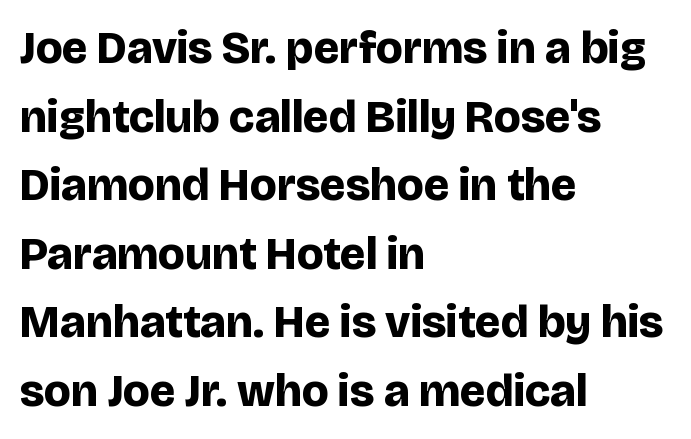
{"serif": "no", "italic": "no", "bold": "yes", "weight": "bold", "width": "normal", "stroke_contrast": "low", "x_height": "large", "monospaced": "no", "underline": "no", "align": "left", "line_spacing": "normal", "line_spacing_ratio": 1.49, "letter_spacing": "normal", "letter_spacing_em": 0.0, "glyph_px": 46}
